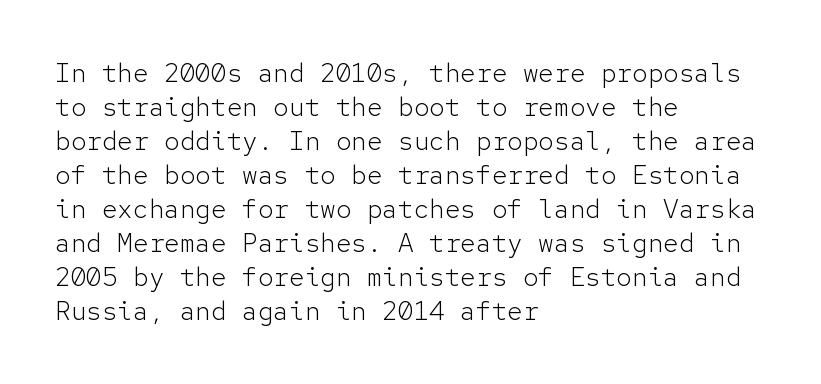
{"italic": "no", "bold": "no", "underline": "no", "align": "left", "line_spacing": "normal", "line_spacing_ratio": 1.31, "letter_spacing": "normal", "letter_spacing_em": 0.0, "glyph_px": 26}
